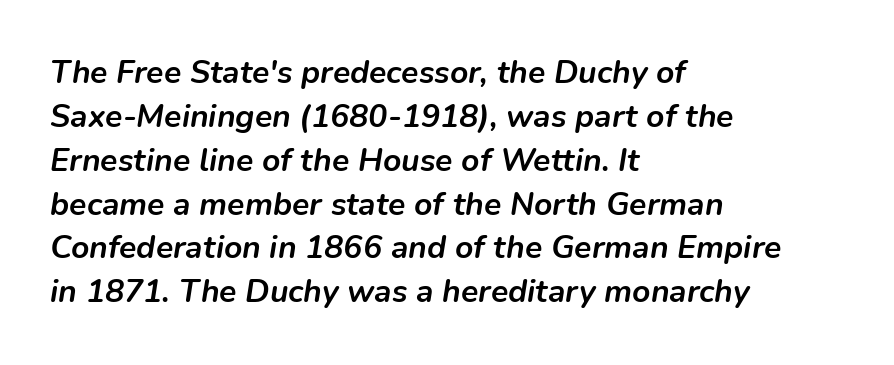
{"italic": "yes", "lean": "right", "slant_degrees": 9, "bold": "yes", "weight": "semibold", "width": "normal", "stroke_contrast": "low", "x_height": "medium", "monospaced": "no", "underline": "no", "align": "left", "line_spacing": "normal", "line_spacing_ratio": 1.37, "letter_spacing": "normal", "letter_spacing_em": 0.0, "glyph_px": 32}
